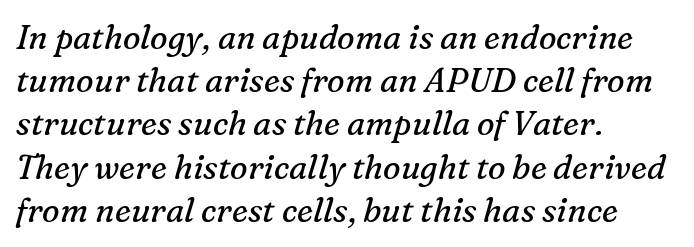
Q: Is the text bold? A: No.
Q: Is the text italic (slanted)? A: Yes, it leans right by about 16 degrees.
Q: Is the typeface a serif or a sans-serif typeface? A: Serif.
Q: Is the text underlined? A: No.
Q: How is the paragraph aligned? A: Left-aligned.
Q: Is the spacing between letters normal or unusually wide? A: Normal.
Q: Is the spacing between lines tight, normal or loose? A: Normal.
Q: Width (condensed, normal, or wide)? A: Normal.
Q: Stroke contrast? A: Medium.
Q: x-height? A: Medium.
Q: Monospaced? A: No.
